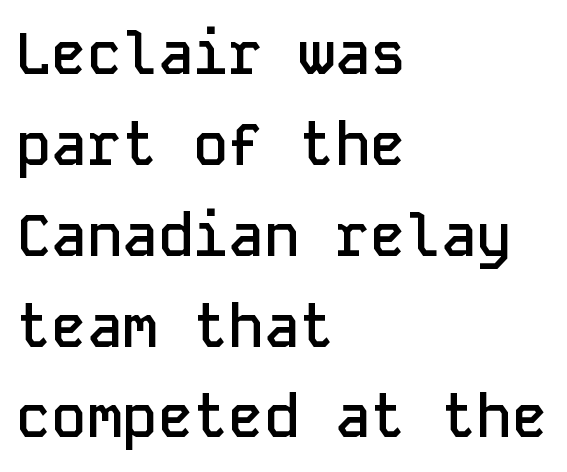
The image shows 59 px semibold sans-serif type, upright, monospaced; set left-aligned, normal line spacing (1.54x), normal letter spacing, not underlined; low stroke contrast and a medium x-height.
